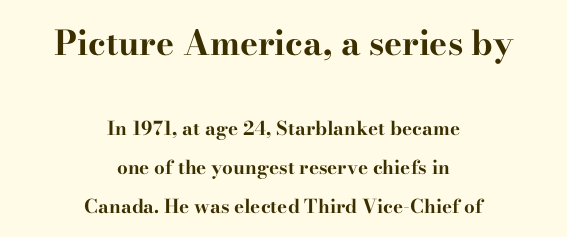
Loosely led — the rows are spread out. If you drew a line through each stem, it would be perfectly vertical. This rendering features lettering with no underline. Every row of glyphs is offset so its center matches the block's center.
